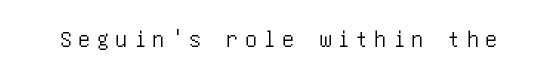
The image shows 24 px text type, upright; set unusually wide letter spacing (+0.27 em), not underlined.
